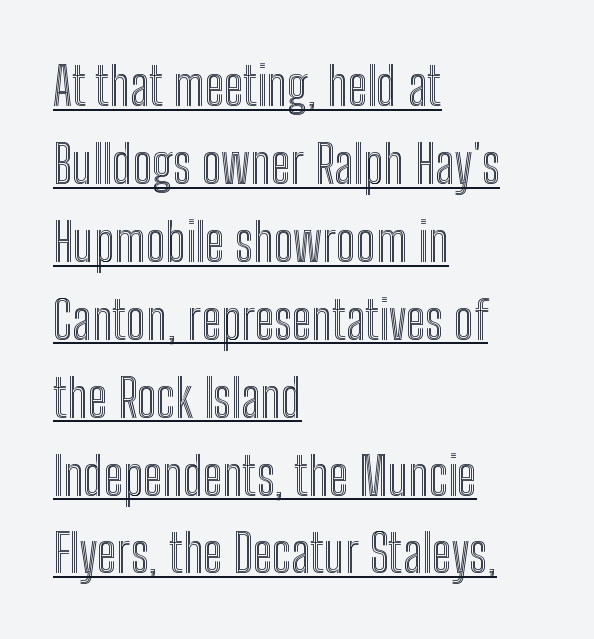
A student would call this left alignment; a typographer would say flush left, rag right. Varying glyph widths throughout — classic text-font behaviour. A roman cut, with each character standing at attention. Letter spacing: default. Every word sits above its own underline.
